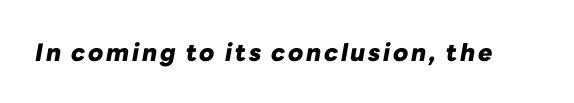
The strokes are fattened all the way to bold. The axis of the letterforms is tilted away from vertical. No word sits above an underline.
